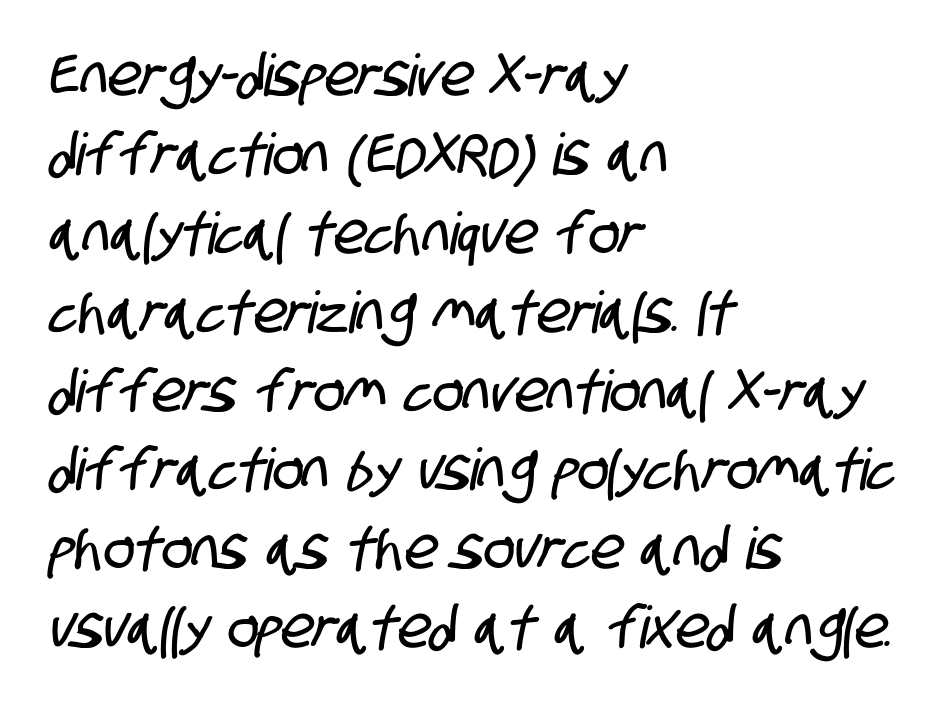
{"serif": "no", "width": "condensed", "stroke_contrast": "low", "x_height": "large", "monospaced": "no", "underline": "no", "align": "left", "line_spacing": "normal", "line_spacing_ratio": 1.36, "letter_spacing": "normal", "letter_spacing_em": 0.0, "glyph_px": 58}
